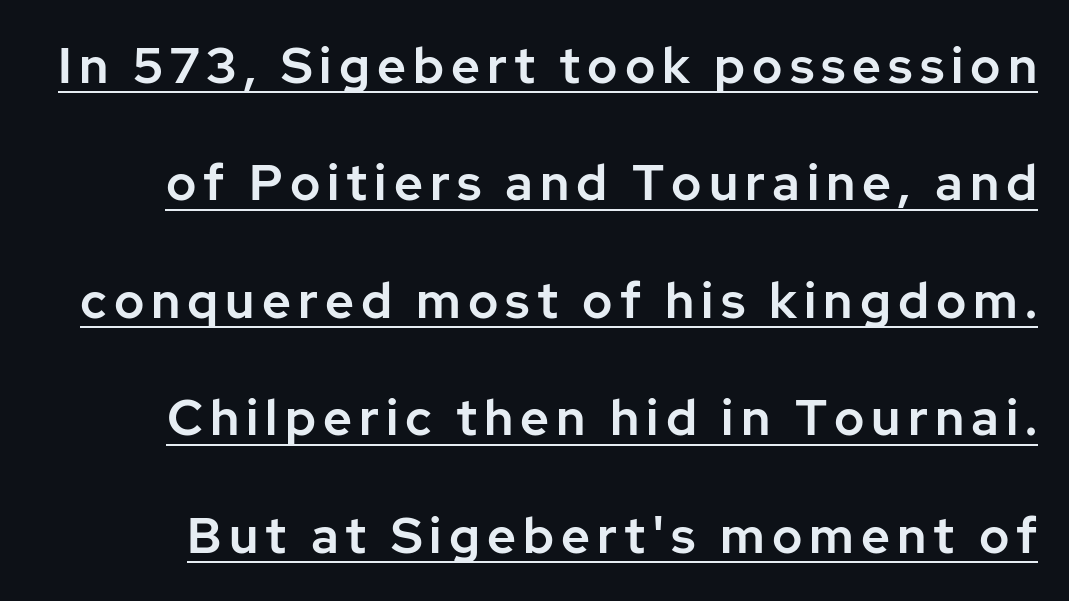
Q: Is the text italic (slanted)? A: No, it is upright.
Q: Is the typeface a serif or a sans-serif typeface? A: Sans-serif.
Q: Is the text underlined? A: Yes.
Q: Is the spacing between lines tight, normal or loose? A: Loose.
Q: Width (condensed, normal, or wide)? A: Normal.
Q: Stroke contrast? A: Low.
Q: x-height? A: Medium.
Q: Monospaced? A: No.
